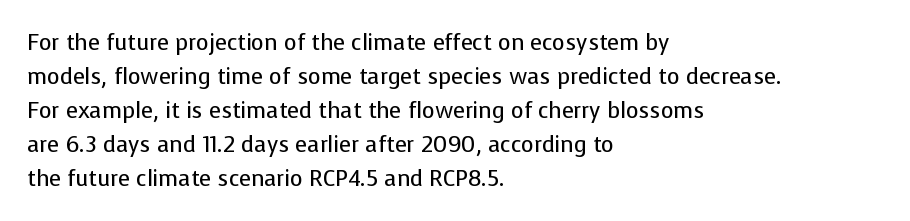
The image shows 22 px text type, upright; set left-aligned, normal line spacing (1.54x), normal letter spacing, not underlined.
